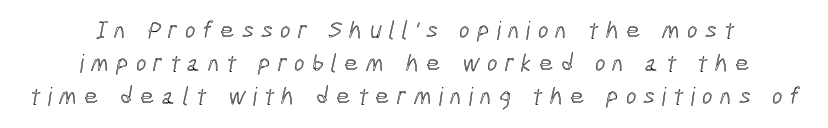
Is there much room between lines? A standard amount, neither cramped nor airy. The line texture is sparse and dotted thanks to wide tracking. Check under the words: just untouched page. A student would call this center alignment; a typographer would say set centered.
